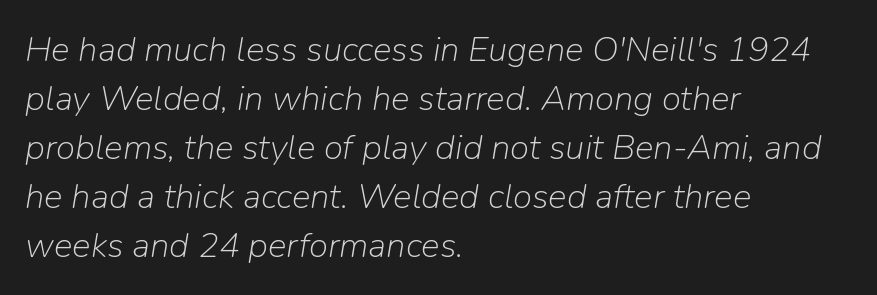
Vertically, the passage feels balanced, rows spaced as you'd expect. The characters are drawn with everyday or finer stroke widths. Honestly, there is no underline to notice here at all. Spacing verdict: proportional, widths tailored to each character. The font's italic variant was chosen for this text.
